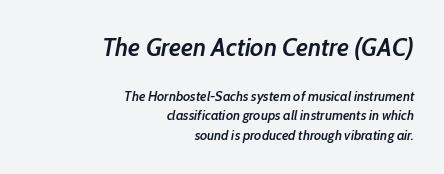
{"italic": "yes", "lean": "right", "slant_degrees": 10, "bold": "semi", "underline": "no", "align": "right", "line_spacing": "normal", "line_spacing_ratio": 1.39, "letter_spacing": "normal", "letter_spacing_em": 0.0, "larger_block": "first", "size_ratio": 1.86, "glyph_px": 26}
